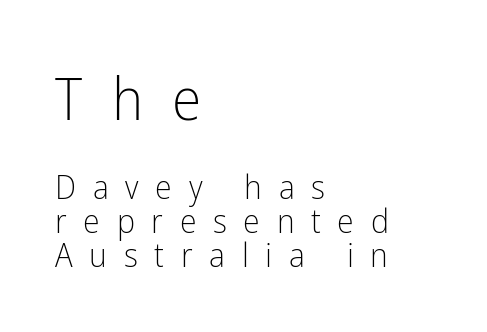
{"serif": "no", "italic": "no", "bold": "no", "weight": "light", "width": "condensed", "stroke_contrast": "low", "x_height": "medium", "monospaced": "no", "underline": "no", "align": "left", "line_spacing": "tight", "line_spacing_ratio": 0.99, "letter_spacing": "wide", "letter_spacing_em": 0.49, "larger_block": "first", "size_ratio": 1.76, "glyph_px": 60}
